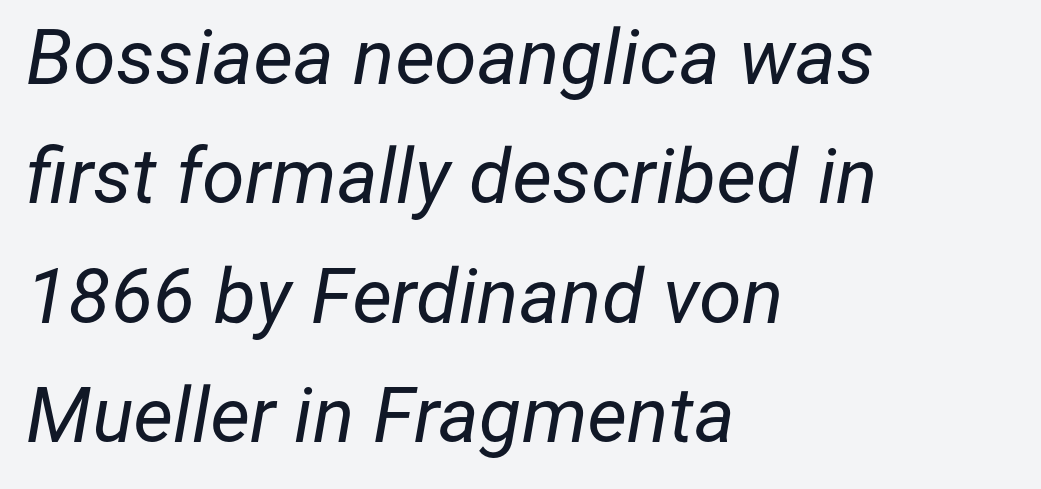
Does the copy run flush right? No — it runs flush left. The face looks like a standard text weight, possibly lighter. You can tell it's italic because the verticals aren't actually vertical. Underlining? Definitely not there. The letters advance in unequal steps, a hallmark of proportional type. Here the glyphs are tracked normally, forming tight word shapes.
